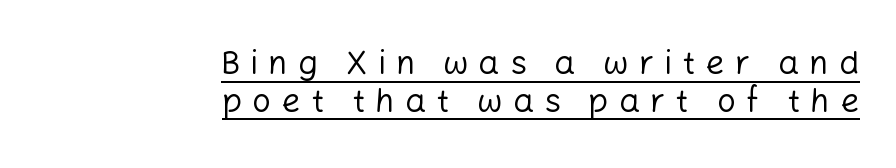
The designer dialed line spacing down below the default. The passage shown is underscored from start to finish. Bold? No — there's no thickening of the strokes. Short and long lines alike share a common ending point at right. The letters stand straight up with perfectly vertical stems.
